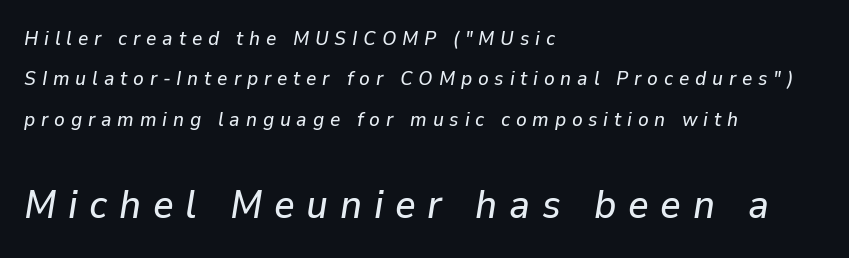
The image shows 40 px text type, italic (leaning right); set left-aligned, loose line spacing (2.02x), unusually wide letter spacing (+0.29 em), not underlined; the second (bottom) block is 2.0x larger; low stroke contrast and a medium x-height.
